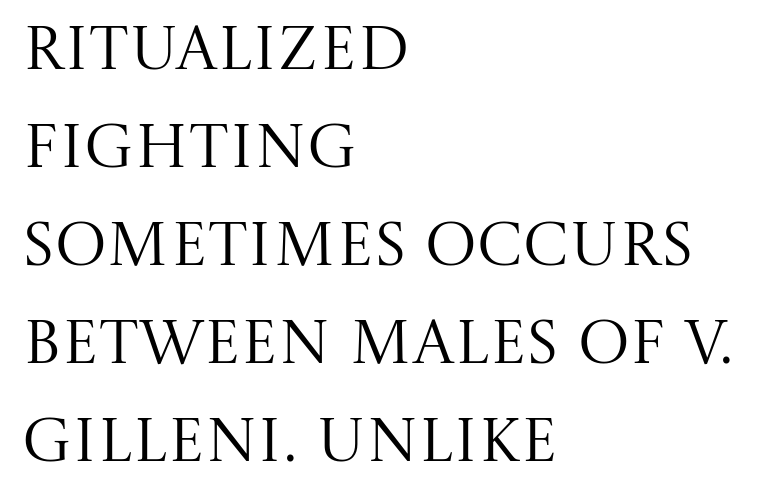
{"serif": "yes", "italic": "no", "bold": "no", "weight": "regular", "width": "normal", "stroke_contrast": "medium", "x_height": "large", "monospaced": "no", "underline": "no", "align": "left", "line_spacing": "normal", "line_spacing_ratio": 1.58, "letter_spacing": "normal", "letter_spacing_em": 0.0, "glyph_px": 62}
